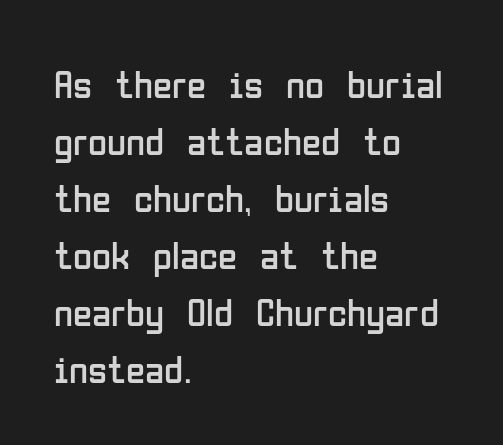
{"serif": "no", "italic": "no", "bold": "no", "weight": "regular", "width": "condensed", "stroke_contrast": "low", "x_height": "medium", "monospaced": "no", "underline": "no", "align": "left", "line_spacing": "normal", "line_spacing_ratio": 1.46, "letter_spacing": "normal", "letter_spacing_em": 0.0, "glyph_px": 39}
